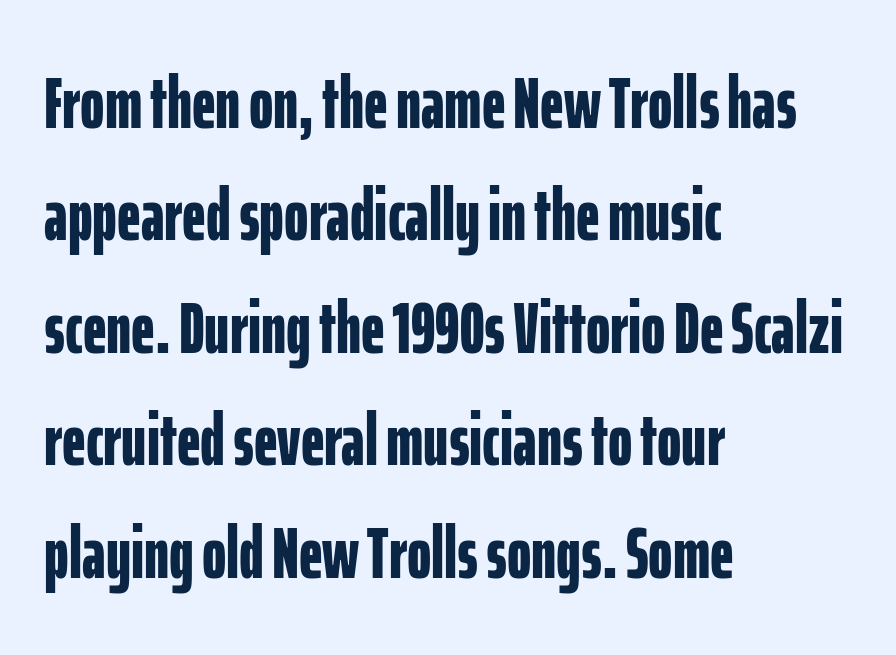
Does the weight exceed regular? Yes, all the way to bold. Horizontal bands of white between lines are of average thickness. Leftover space on each line is placed entirely after the last word. Students, note that the glyphs here touch the page at normal intervals. The typography opts for an upright posture over an oblique one.
